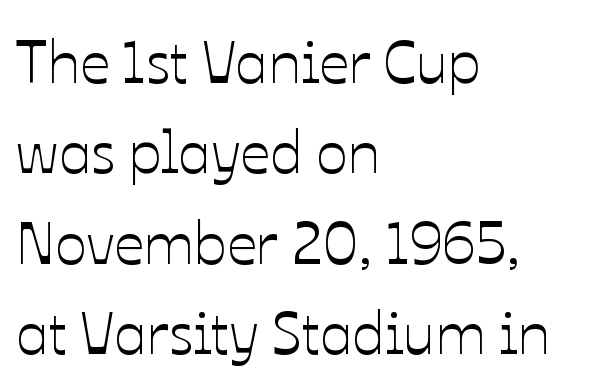
The image shows 59 px text type, upright; set left-aligned, normal line spacing (1.53x), normal letter spacing, not underlined; low stroke contrast and a medium x-height.
